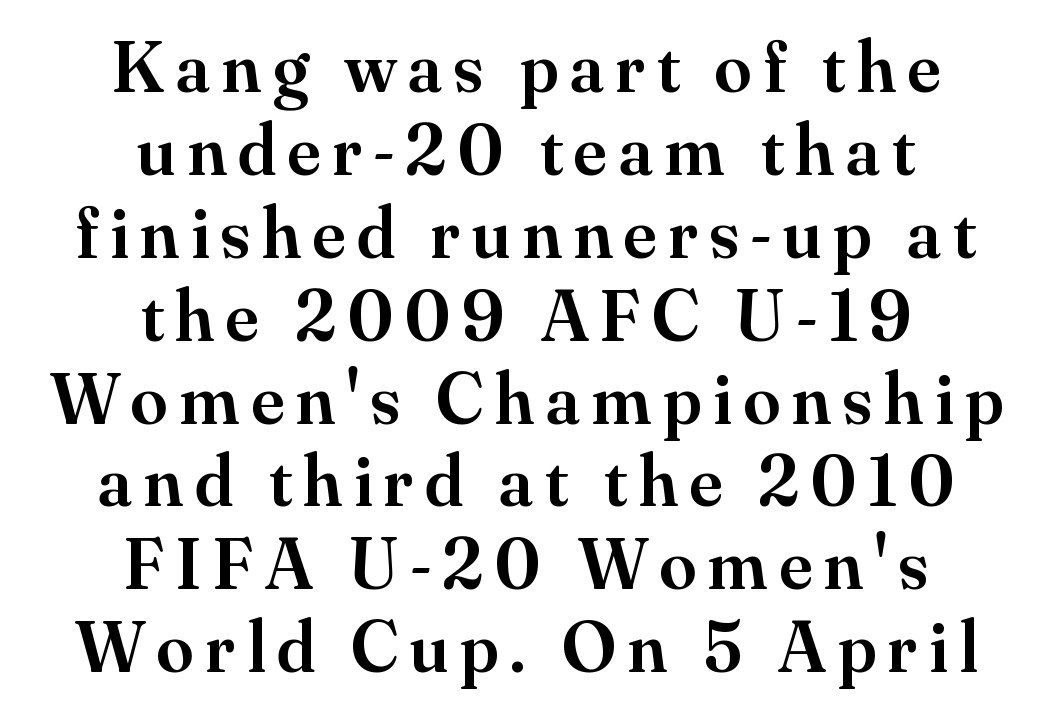
This sample uses a serif face. Quick note: not italic, upright. The strip under each line holds only bare page. Character widths vary here, with narrow letters taking less room than wide ones.
